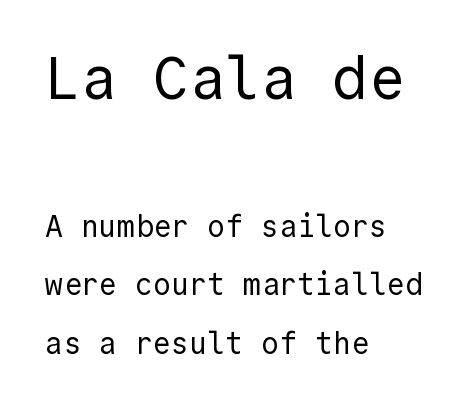
The image shows 60 px regular-weight sans-serif type, upright, monospaced; set left-aligned, loose line spacing (1.95x), normal letter spacing, not underlined; the first (top) block is 2.0x larger; a medium x-height.
